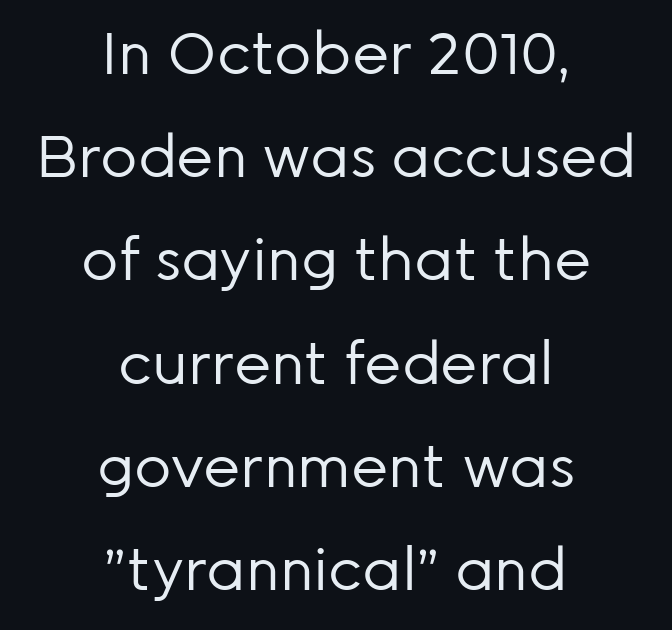
{"serif": "no", "italic": "no", "bold": "no", "weight": "regular", "width": "normal", "stroke_contrast": "low", "x_height": "medium", "monospaced": "no", "underline": "no", "align": "center", "line_spacing_ratio": 1.78, "letter_spacing": "normal", "letter_spacing_em": 0.0, "glyph_px": 58}
